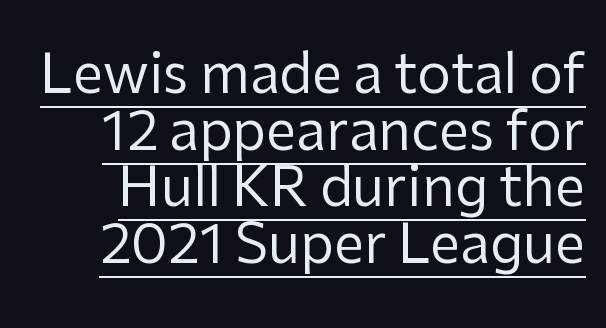
{"serif": "no", "italic": "no", "bold": "no", "weight": "regular", "width": "normal", "stroke_contrast": "low", "x_height": "medium", "monospaced": "no", "underline": "yes", "line_spacing": "tight", "line_spacing_ratio": 1.05, "letter_spacing": "normal", "letter_spacing_em": 0.0, "glyph_px": 54}
